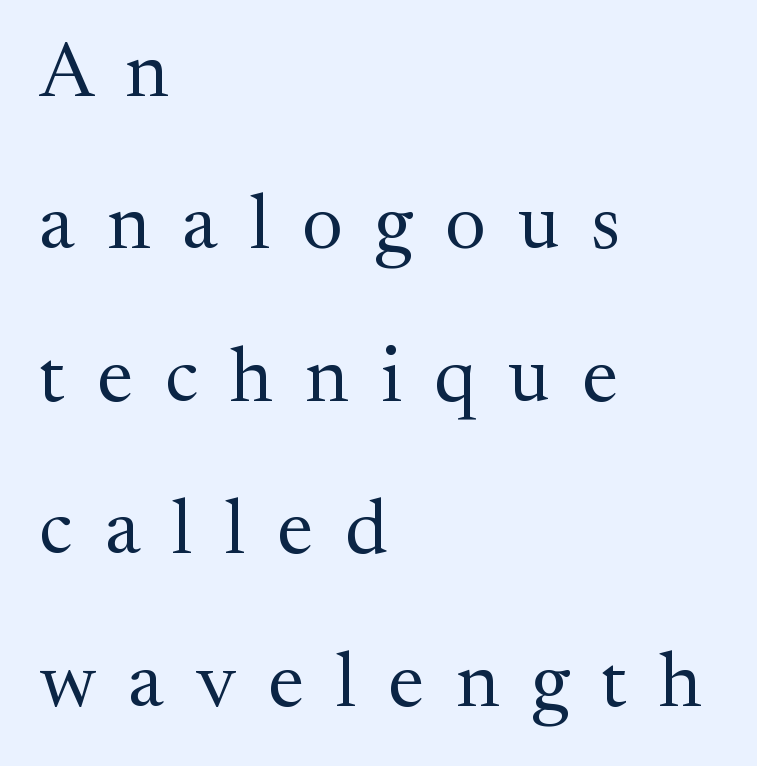
Q: Is the text bold? A: No.
Q: Is the text italic (slanted)? A: No, it is upright.
Q: Is the typeface a serif or a sans-serif typeface? A: Serif.
Q: Is the text underlined? A: No.
Q: How is the paragraph aligned? A: Left-aligned.
Q: Is the spacing between letters normal or unusually wide? A: Unusually wide.
Q: Is the spacing between lines tight, normal or loose? A: Loose.
Q: Width (condensed, normal, or wide)? A: Normal.
Q: Stroke contrast? A: Medium.
Q: x-height? A: Medium.
Q: Monospaced? A: No.
